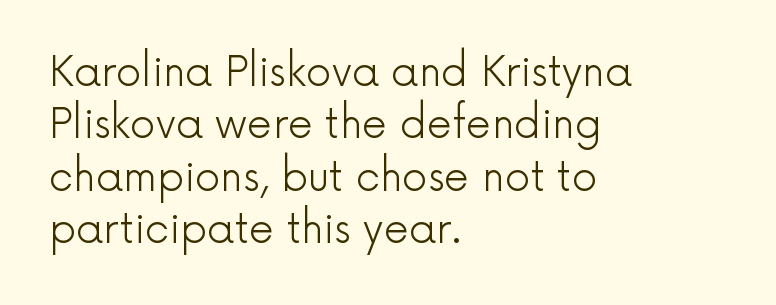
Q: Is the text bold? A: No.
Q: Is the text italic (slanted)? A: No, it is upright.
Q: Is the typeface a serif or a sans-serif typeface? A: Sans-serif.
Q: Is the text underlined? A: No.
Q: How is the paragraph aligned? A: Left-aligned.
Q: Is the spacing between letters normal or unusually wide? A: Normal.
Q: Is the spacing between lines tight, normal or loose? A: Normal.
Q: Width (condensed, normal, or wide)? A: Normal.
Q: x-height? A: Medium.
Q: Monospaced? A: No.
